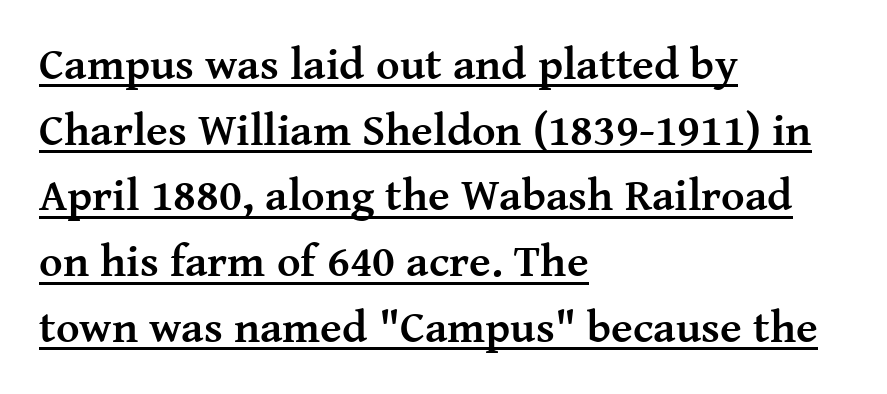
Observe the ordinary spacing: letters are neighbours, not strangers. These lines are rendered in a variable-pitch font. The line-height multiplier appears to be the usual default. Unlike a clean sans, this face finishes its strokes with serifs.
